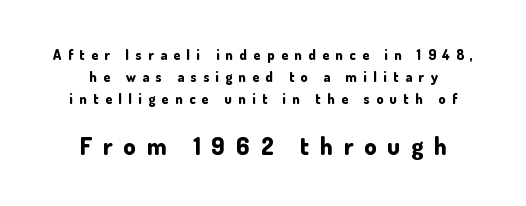
Q: Is the text bold? A: Yes.
Q: Is the text italic (slanted)? A: No, it is upright.
Q: Is the text underlined? A: No.
Q: How is the paragraph aligned? A: Centered.
Q: Is the spacing between letters normal or unusually wide? A: Unusually wide.
Q: Is the spacing between lines tight, normal or loose? A: Normal.
Q: Which block of text is set in a larger size, the first (top) or the second (bottom)? A: The second (bottom) one.
